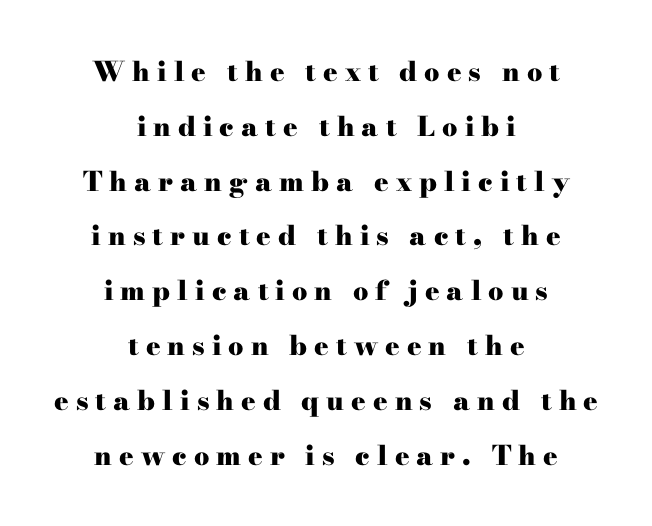
Q: Is the text bold? A: Yes.
Q: Is the text italic (slanted)? A: No, it is upright.
Q: Is the text underlined? A: No.
Q: How is the paragraph aligned? A: Centered.
Q: Is the spacing between letters normal or unusually wide? A: Unusually wide.
Q: Is the spacing between lines tight, normal or loose? A: Loose.
